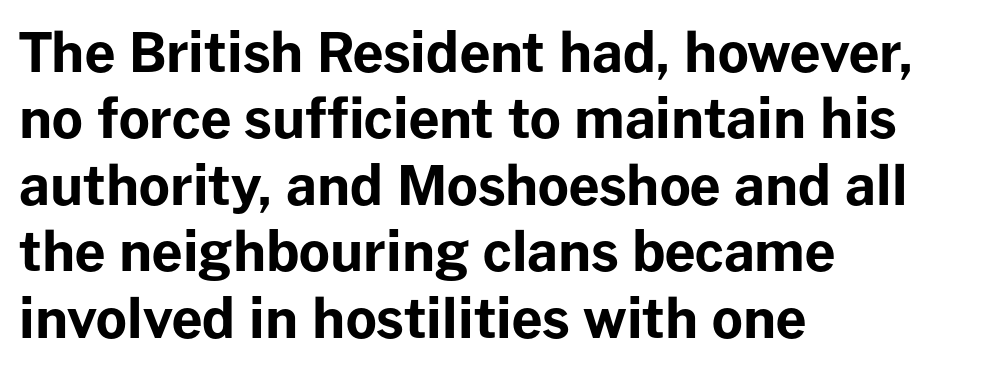
{"serif": "no", "italic": "no", "bold": "yes", "weight": "bold", "width": "normal", "stroke_contrast": "low", "x_height": "medium", "monospaced": "no", "underline": "no", "align": "left", "line_spacing_ratio": 1.23, "letter_spacing": "normal", "letter_spacing_em": 0.0, "glyph_px": 54}
